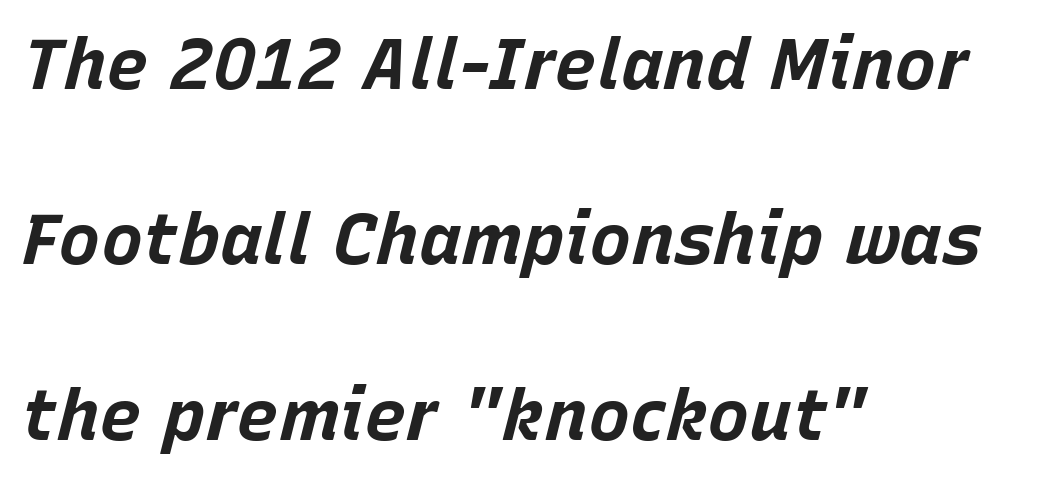
Honestly, the rows look like they've been pulled way apart. There's an unmistakable incline to the writing here. Default kerning and tracking; the words read as compact shapes. Note the varied advance widths — an 'i' is clearly narrower than an 'm'. The font is running at its bold setting. The paragraph has a hard left edge and a soft right edge.
